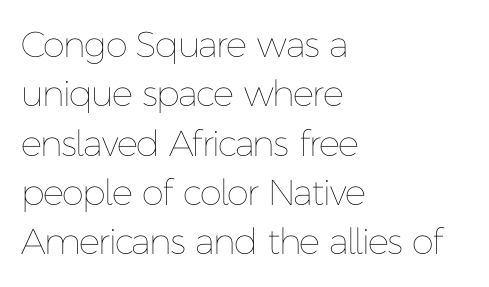
The image shows 36 px thin type, upright; set left-aligned, normal line spacing (1.37x), normal letter spacing, not underlined; low stroke contrast and a medium x-height.
